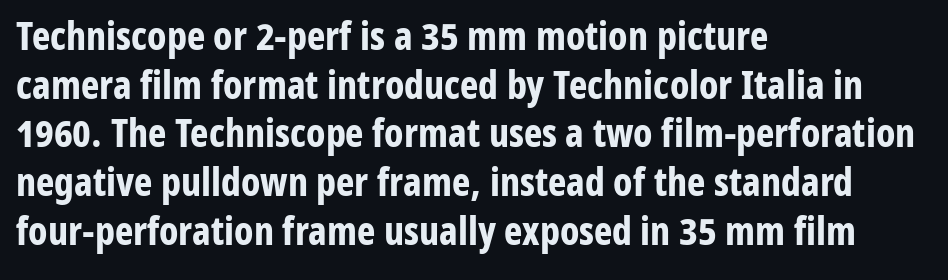
{"serif": "no", "italic": "no", "bold": "yes", "weight": "bold", "width": "condensed", "stroke_contrast": "low", "x_height": "medium", "monospaced": "no", "underline": "no", "align": "left", "line_spacing": "normal", "line_spacing_ratio": 1.25, "letter_spacing": "normal", "letter_spacing_em": 0.0, "glyph_px": 39}
